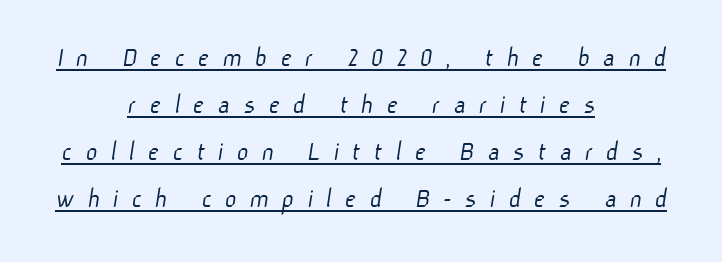
The image shows 28 px light sans-serif type; set centered, normal line spacing (1.68x), unusually wide letter spacing (+0.47 em), underlined; low stroke contrast and a medium x-height.
